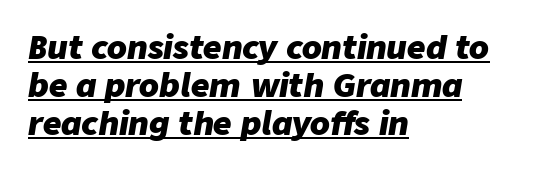
The image shows 32 px heavy type, italic (leaning right); set left-aligned, line spacing 1.18x, normal letter spacing, underlined; low stroke contrast and a medium x-height.
